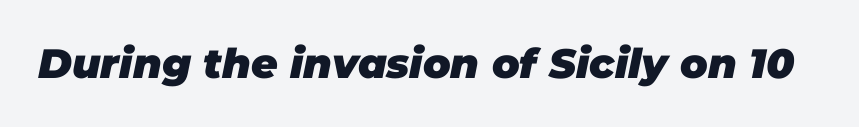
The image shows 41 px heavy type, italic (leaning right); set normal letter spacing, not underlined; low stroke contrast and a large x-height.
